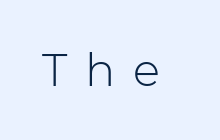
The image shows 45 px light sans-serif type, upright; set unusually wide letter spacing (+0.39 em), not underlined; low stroke contrast and a medium x-height.
